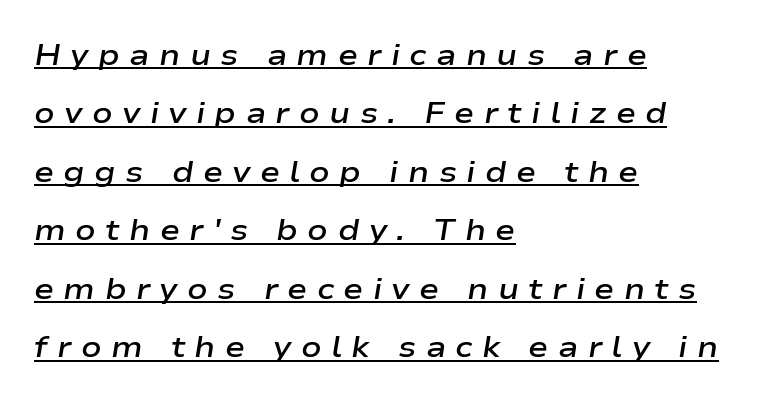
Q: Is the text bold? A: Semi-bold.
Q: Is the text italic (slanted)? A: Yes, it leans right by about 9 degrees.
Q: Is the text underlined? A: Yes.
Q: How is the paragraph aligned? A: Left-aligned.
Q: Is the spacing between letters normal or unusually wide? A: Unusually wide.
Q: Is the spacing between lines tight, normal or loose? A: Loose.
Q: Width (condensed, normal, or wide)? A: Wide.
Q: Stroke contrast? A: Low.
Q: x-height? A: Medium.
Q: Monospaced? A: No.
